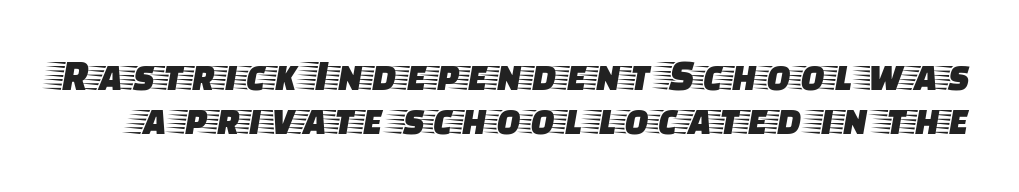
The image shows 45 px wide serif type; set tight line spacing (0.98x), normal letter spacing, not underlined; low stroke contrast and a large x-height.
